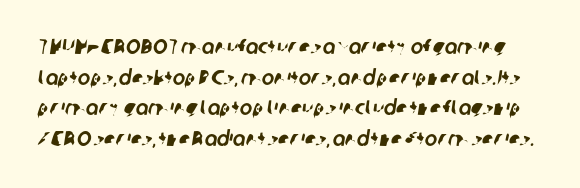
{"underline": "no", "line_spacing": "normal", "line_spacing_ratio": 1.46, "letter_spacing": "normal", "letter_spacing_em": 0.0, "glyph_px": 21}
